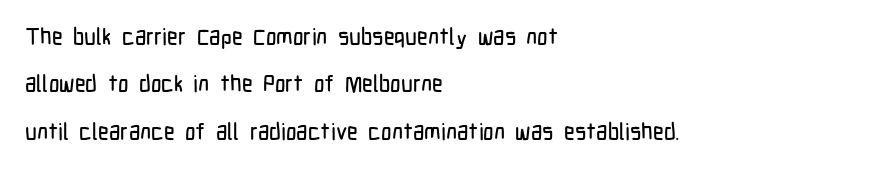
The image shows 23 px text type, upright; set left-aligned, loose line spacing (2.06x), normal letter spacing, not underlined.
